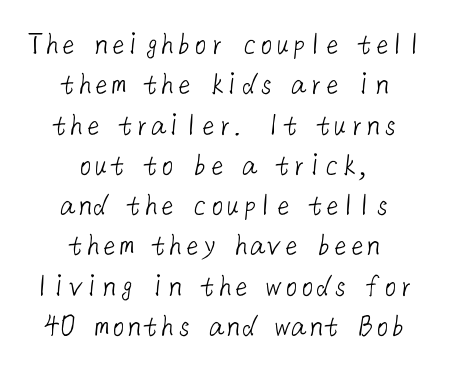
Letters have the restrained weight of plain body copy at most. This rendering uses center alignment, leaving both contours irregular but symmetric. You can tell from the bare stems that sans-serif type was used. Words appear dense and cohesive because spacing is normal. Underline: absent.
